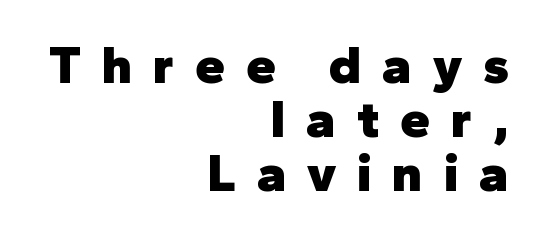
Q: Is the text bold? A: Yes.
Q: Is the text italic (slanted)? A: No, it is upright.
Q: Is the typeface a serif or a sans-serif typeface? A: Sans-serif.
Q: Is the text underlined? A: No.
Q: How is the paragraph aligned? A: Right-aligned.
Q: Is the spacing between letters normal or unusually wide? A: Unusually wide.
Q: Is the spacing between lines tight, normal or loose? A: Tight.
Q: Width (condensed, normal, or wide)? A: Normal.
Q: Stroke contrast? A: Low.
Q: x-height? A: Medium.
Q: Monospaced? A: No.
